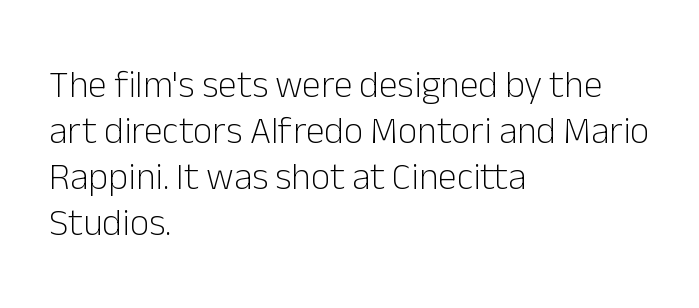
Q: Is the text bold? A: No.
Q: Is the text italic (slanted)? A: No, it is upright.
Q: Is the typeface a serif or a sans-serif typeface? A: Sans-serif.
Q: Is the text underlined? A: No.
Q: How is the paragraph aligned? A: Left-aligned.
Q: Is the spacing between letters normal or unusually wide? A: Normal.
Q: Width (condensed, normal, or wide)? A: Normal.
Q: Stroke contrast? A: Low.
Q: x-height? A: Medium.
Q: Monospaced? A: No.
